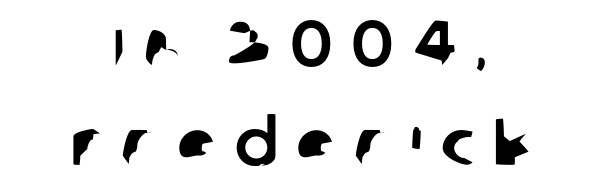
The image shows 64 px sans-serif type; set centered, normal line spacing (1.54x), unusually wide letter spacing (+0.29 em), not underlined; low stroke contrast and a large x-height.
